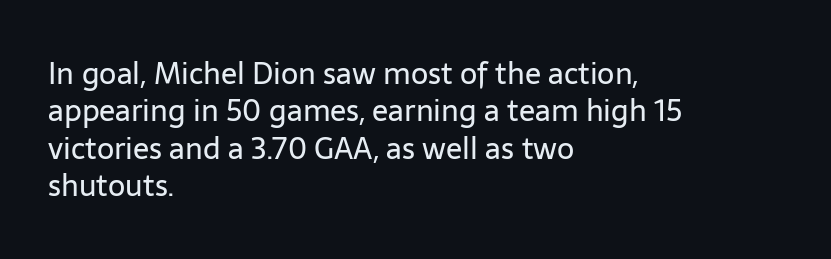
The image shows 30 px regular-weight sans-serif type, upright; set left-aligned, normal line spacing (1.25x), normal letter spacing, not underlined; low stroke contrast and a medium x-height.
